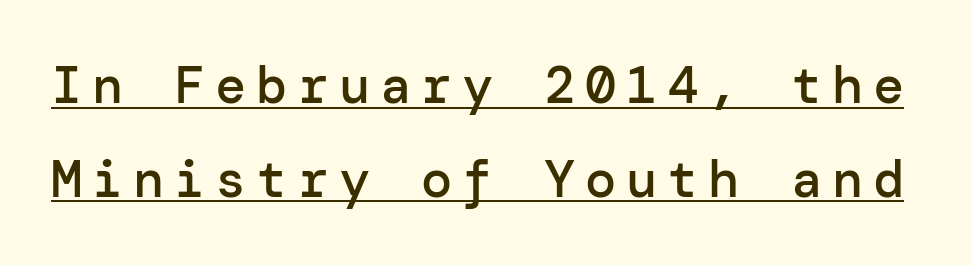
{"serif": "no", "italic": "no", "bold": "semi", "weight": "semibold", "width": "normal", "stroke_contrast": "low", "x_height": "medium", "underline": "yes", "line_spacing_ratio": 1.8, "glyph_px": 52}
